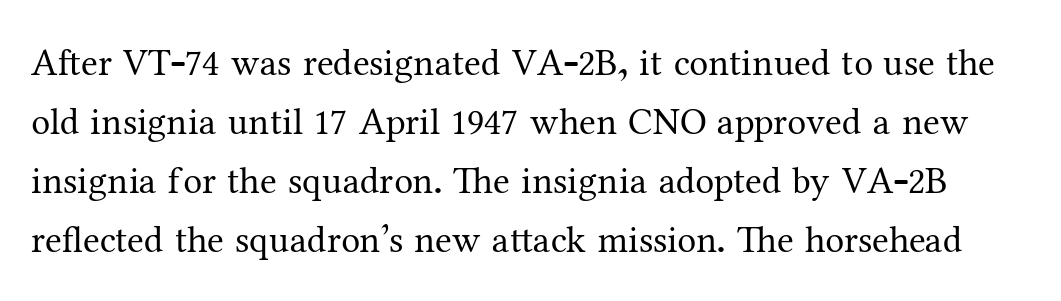
The image shows 38 px regular-weight serif type, upright; set normal line spacing (1.55x), normal letter spacing, not underlined; medium stroke contrast and a medium x-height.
